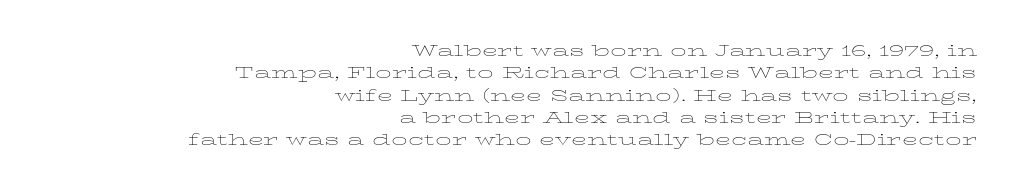
{"italic": "no", "bold": "no", "underline": "no", "align": "right", "line_spacing": "tight", "line_spacing_ratio": 1.06, "letter_spacing": "normal", "letter_spacing_em": 0.0, "glyph_px": 21}
